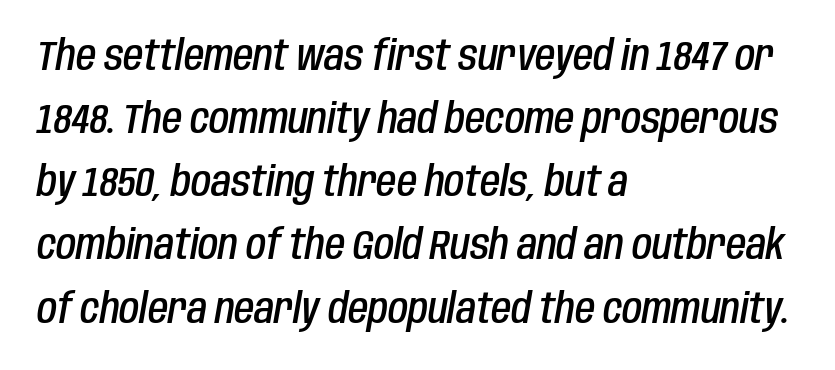
Q: Is the text bold? A: Semi-bold.
Q: Is the text italic (slanted)? A: Yes, it leans right by about 10 degrees.
Q: Is the text underlined? A: No.
Q: How is the paragraph aligned? A: Left-aligned.
Q: Is the spacing between letters normal or unusually wide? A: Normal.
Q: Is the spacing between lines tight, normal or loose? A: Normal.
Q: Width (condensed, normal, or wide)? A: Condensed.
Q: Stroke contrast? A: Low.
Q: x-height? A: Large.
Q: Monospaced? A: No.
